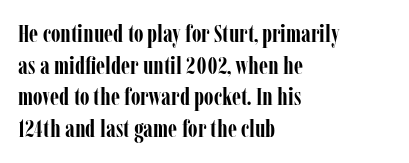
{"italic": "no", "bold": "yes", "underline": "no", "align": "left", "line_spacing": "normal", "line_spacing_ratio": 1.27, "letter_spacing": "normal", "letter_spacing_em": 0.0, "glyph_px": 25}
